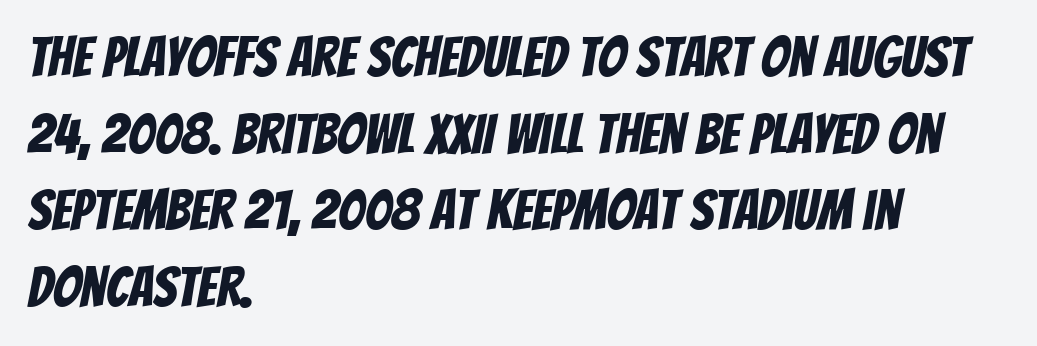
The image shows 56 px condensed sans-serif type; set left-aligned, normal line spacing (1.37x), normal letter spacing, not underlined; low stroke contrast and a large x-height.
